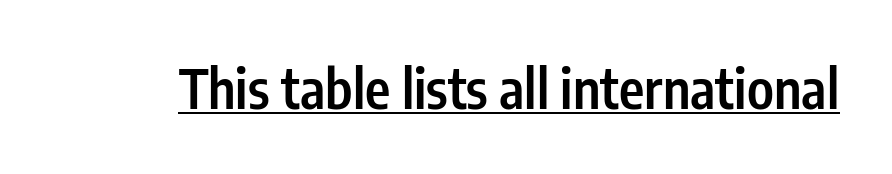
Q: Is the text bold? A: Semi-bold.
Q: Is the text italic (slanted)? A: No, it is upright.
Q: Is the typeface a serif or a sans-serif typeface? A: Sans-serif.
Q: Is the text underlined? A: Yes.
Q: Is the spacing between letters normal or unusually wide? A: Normal.
Q: Width (condensed, normal, or wide)? A: Condensed.
Q: Stroke contrast? A: Low.
Q: x-height? A: Medium.
Q: Monospaced? A: No.
